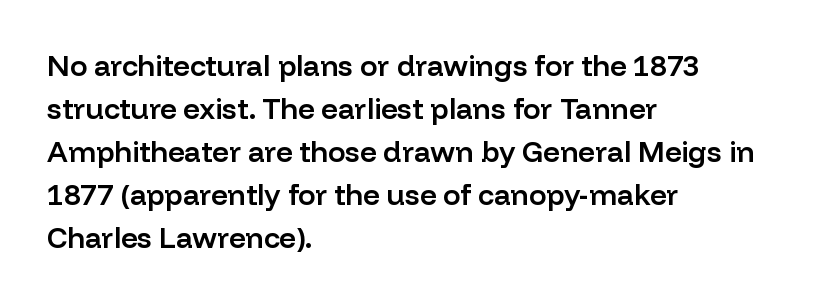
Q: Is the text bold? A: Semi-bold.
Q: Is the text italic (slanted)? A: No, it is upright.
Q: Is the typeface a serif or a sans-serif typeface? A: Sans-serif.
Q: Is the text underlined? A: No.
Q: How is the paragraph aligned? A: Left-aligned.
Q: Is the spacing between letters normal or unusually wide? A: Normal.
Q: Is the spacing between lines tight, normal or loose? A: Normal.
Q: Width (condensed, normal, or wide)? A: Normal.
Q: Stroke contrast? A: Low.
Q: x-height? A: Medium.
Q: Monospaced? A: No.
